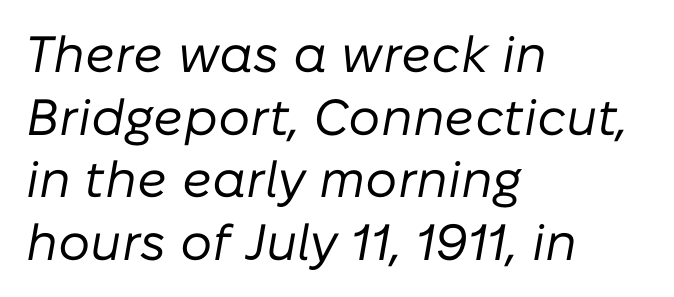
Q: Is the text bold? A: No.
Q: Is the text italic (slanted)? A: Yes, it leans right by about 10 degrees.
Q: Is the text underlined? A: No.
Q: How is the paragraph aligned? A: Left-aligned.
Q: Is the spacing between letters normal or unusually wide? A: Normal.
Q: Width (condensed, normal, or wide)? A: Normal.
Q: Stroke contrast? A: Low.
Q: x-height? A: Medium.
Q: Monospaced? A: No.
